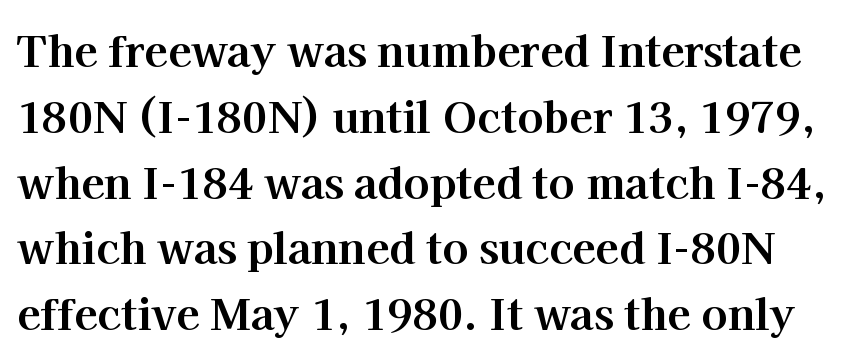
The image shows 43 px bold serif type, upright; set normal line spacing (1.53x), normal letter spacing, not underlined; high stroke contrast and a medium x-height.
